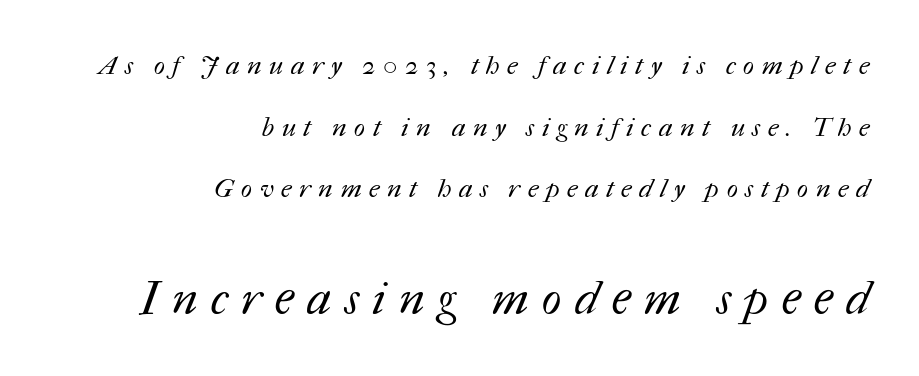
{"bold": "no", "weight": "regular", "width": "normal", "stroke_contrast": "medium", "x_height": "medium", "monospaced": "no", "underline": "no", "align": "right", "line_spacing": "loose", "line_spacing_ratio": 2.37, "letter_spacing": "wide", "letter_spacing_em": 0.29, "larger_block": "second", "size_ratio": 1.77, "glyph_px": 46}
